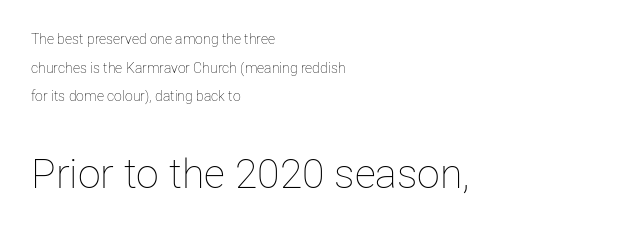
Caption: multi-line text, flush left, ragged right. The string is rendered with underlining switched off. Top chunk: small. Bottom chunk: large. Summary of weight: not heavy and not bold. The lettering stays uniformly vertical, giving the passage a roman look. A typesetter would call this leading open, well beyond the default.
